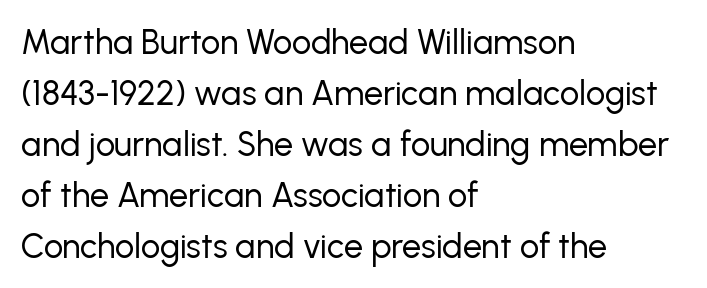
Grotesque or geometric, the face here clearly has no serifs. This is the regular roman posture of the typeface. The face used here is proportionally spaced, like ordinary book or web type. Inter-character spacing is left at the font's built-in metrics. Underlining? Definitely not there.
